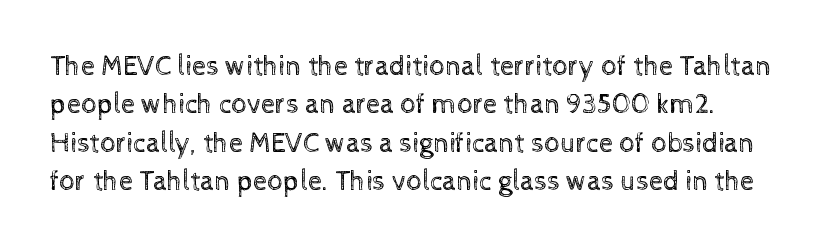
{"italic": "no", "bold": "no", "weight": "regular", "width": "normal", "x_height": "medium", "monospaced": "no", "underline": "no", "line_spacing": "normal", "line_spacing_ratio": 1.37, "letter_spacing": "normal", "letter_spacing_em": 0.0, "glyph_px": 28}
